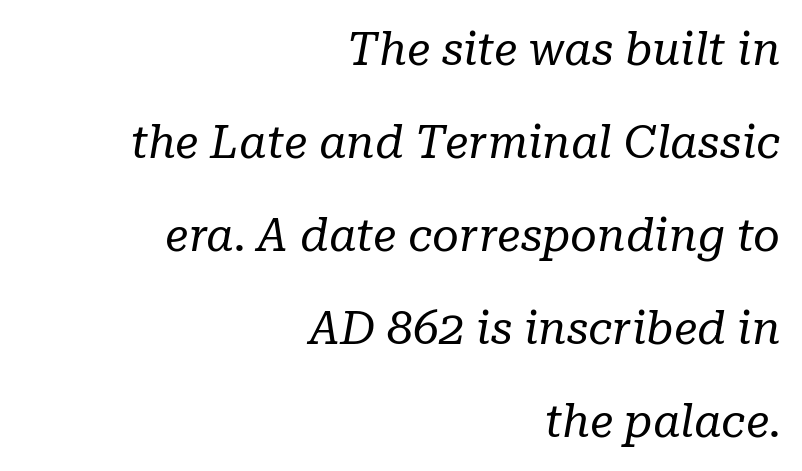
Little horizontal feet cap the strokes, marking this as serif type. Stroke mass is kept to a normal reading level or below. Varying glyph widths throughout — classic text-font behaviour. Quick note: interline space is abundant. You could call the tracking neutral — neither tight nor loose.
